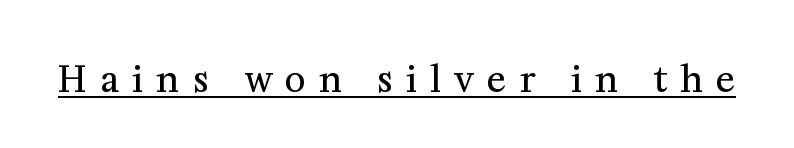
Students, observe the line beneath the letters — that is underlining. Tracking here is generous; glyphs stand well apart from one another. When letters stand straight like this, we call the style roman or upright. Serifs: yes, visible at the terminals of the letterforms. A light-to-regular cut is what we see here. Do the characters align in a grid? No, the font is proportional.
